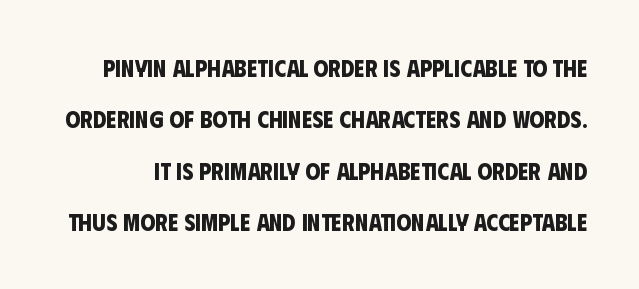
The image shows 24 px bold type; set loose line spacing (2.14x), normal letter spacing, not underlined.
